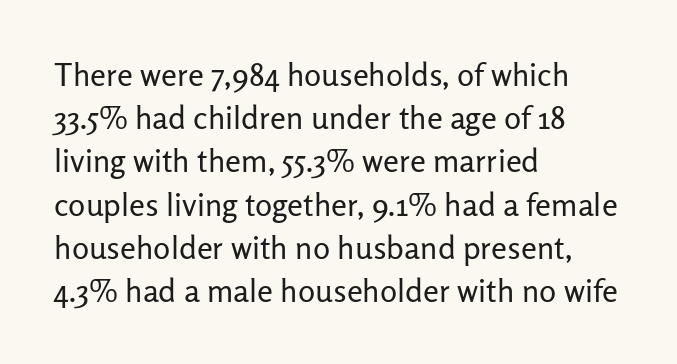
Q: Is the text bold? A: No.
Q: Is the text italic (slanted)? A: No, it is upright.
Q: Is the typeface a serif or a sans-serif typeface? A: Sans-serif.
Q: Is the text underlined? A: No.
Q: How is the paragraph aligned? A: Left-aligned.
Q: Is the spacing between letters normal or unusually wide? A: Normal.
Q: Is the spacing between lines tight, normal or loose? A: Normal.
Q: Width (condensed, normal, or wide)? A: Normal.
Q: Stroke contrast? A: Low.
Q: x-height? A: Medium.
Q: Monospaced? A: No.
